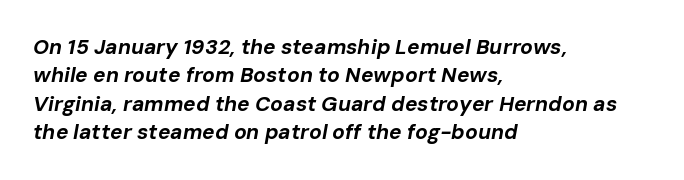
{"italic": "yes", "lean": "right", "slant_degrees": 10, "bold": "yes", "underline": "no", "align": "left", "line_spacing": "normal", "line_spacing_ratio": 1.35, "letter_spacing": "normal", "letter_spacing_em": 0.0, "glyph_px": 21}
